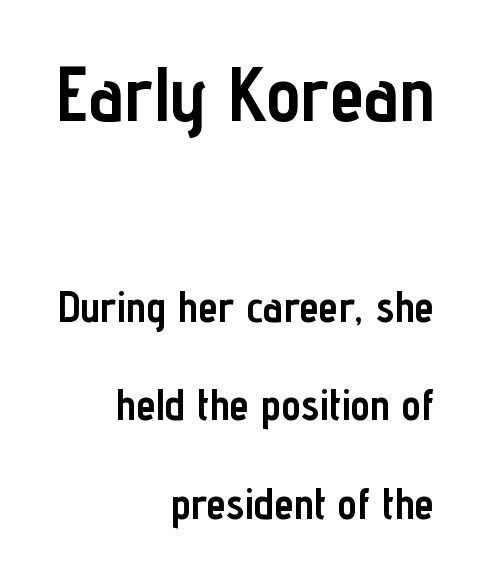
The image shows 77 px semibold, condensed sans-serif type, upright; set right-aligned, loose line spacing (2.23x), normal letter spacing, not underlined; the first (top) block is 1.75x larger; low stroke contrast and a medium x-height.
